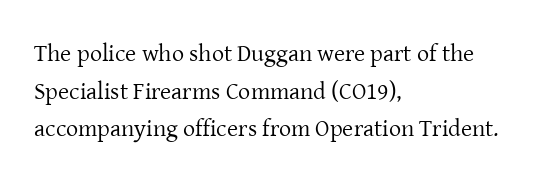
The setting favours the left margin, as ordinary paragraphs usually do. The face looks like a standard text weight, possibly lighter. Each row of text sits above clean, open space. Posture: straight, roman, zero tilt.
